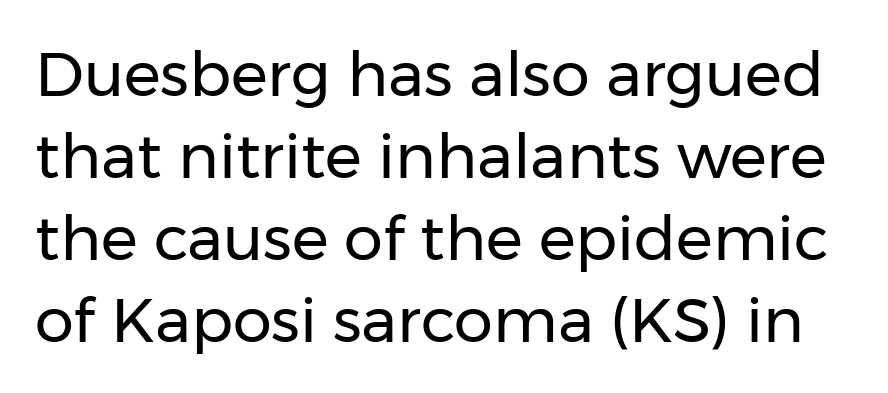
Q: Is the text bold? A: No.
Q: Is the text italic (slanted)? A: No, it is upright.
Q: Is the typeface a serif or a sans-serif typeface? A: Sans-serif.
Q: Is the text underlined? A: No.
Q: Is the spacing between letters normal or unusually wide? A: Normal.
Q: Is the spacing between lines tight, normal or loose? A: Normal.
Q: Width (condensed, normal, or wide)? A: Normal.
Q: Stroke contrast? A: Low.
Q: x-height? A: Medium.
Q: Monospaced? A: No.
